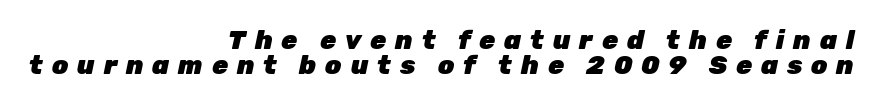
Q: Is the text bold? A: Yes.
Q: Is the text italic (slanted)? A: Yes, it leans right by about 12 degrees.
Q: Is the text underlined? A: No.
Q: How is the paragraph aligned? A: Right-aligned.
Q: Is the spacing between letters normal or unusually wide? A: Unusually wide.
Q: Is the spacing between lines tight, normal or loose? A: Tight.
